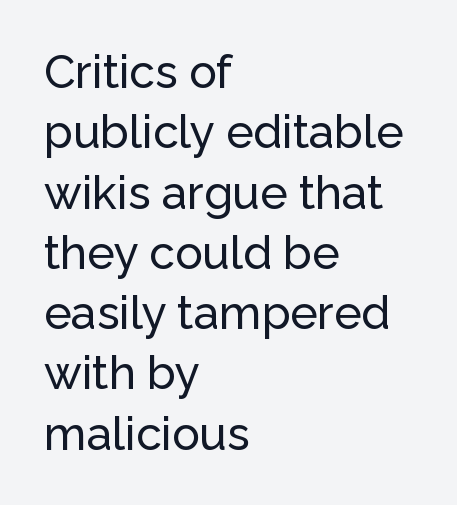
{"serif": "no", "italic": "no", "width": "normal", "stroke_contrast": "low", "x_height": "medium", "monospaced": "no", "underline": "no", "align": "left", "line_spacing": "normal", "line_spacing_ratio": 1.31, "letter_spacing": "normal", "letter_spacing_em": 0.0, "glyph_px": 46}
